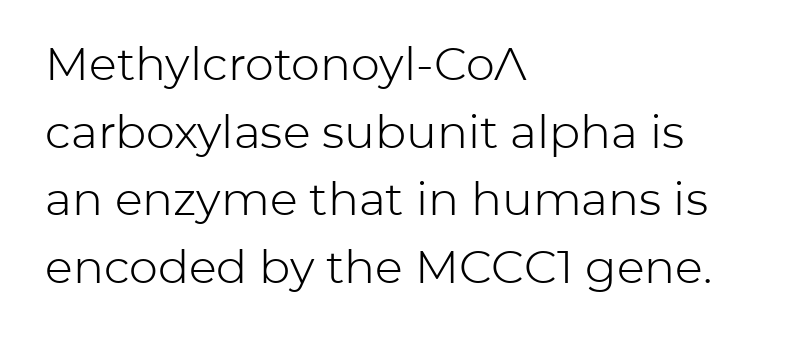
The gaps between neighbouring characters are ordinary and unremarkable. The gap between lines stays unmarked. Nope, not italic — everything's standing straight. A typesetter would label this face a sans. This reads as an unemphasized weight, regular at the heaviest. Baseline-to-baseline distance is the conventional proportion of letter height.
